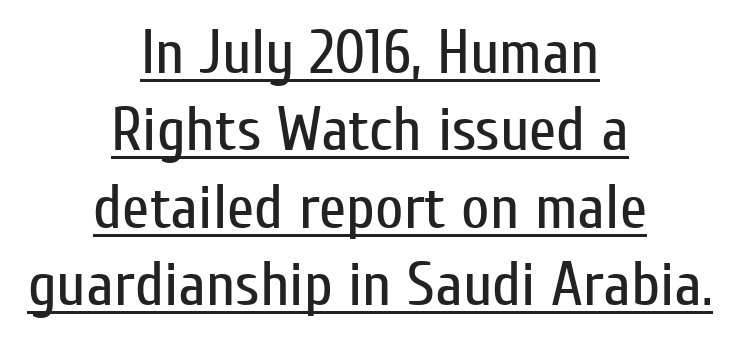
The rendering keeps characters at their native spacing. The lines in this sample share a center point and differ in where they start and stop. Character widths vary here, with narrow letters taking less room than wide ones. Each stroke keeps to a modest, everyday thickness or less.
